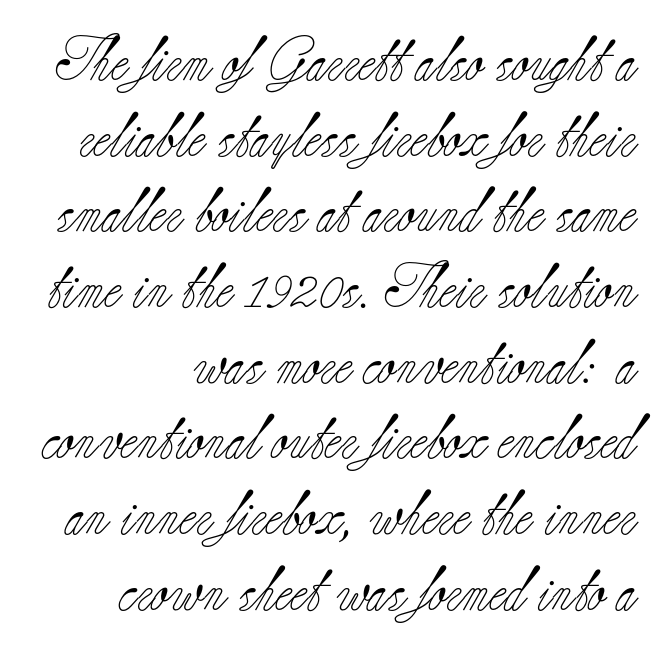
Q: Is the text bold? A: No.
Q: Is the text italic (slanted)? A: Yes.
Q: Is the typeface a serif or a sans-serif typeface? A: Serif.
Q: Is the text underlined? A: No.
Q: Is the spacing between letters normal or unusually wide? A: Normal.
Q: Width (condensed, normal, or wide)? A: Normal.
Q: Stroke contrast? A: Low.
Q: x-height? A: Small.
Q: Monospaced? A: No.
